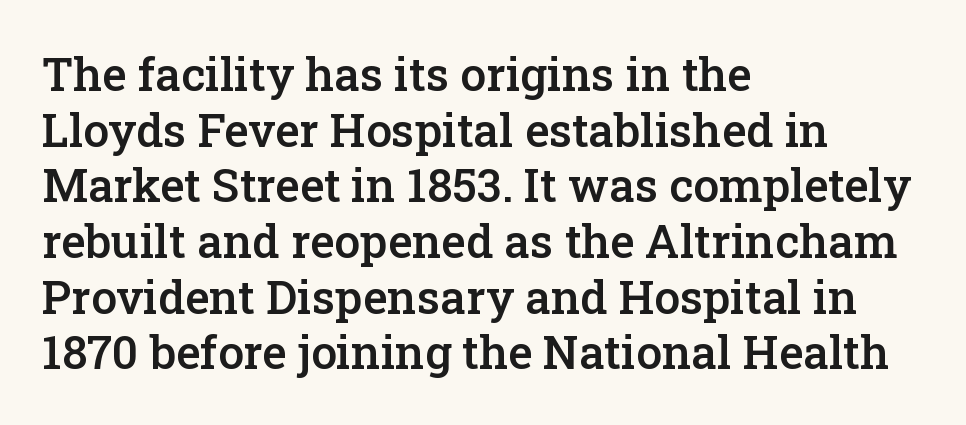
{"serif": "yes", "italic": "no", "bold": "semi", "weight": "semibold", "width": "normal", "stroke_contrast": "low", "x_height": "medium", "monospaced": "no", "underline": "no", "align": "left", "line_spacing_ratio": 1.21, "letter_spacing": "normal", "letter_spacing_em": 0.0, "glyph_px": 46}
